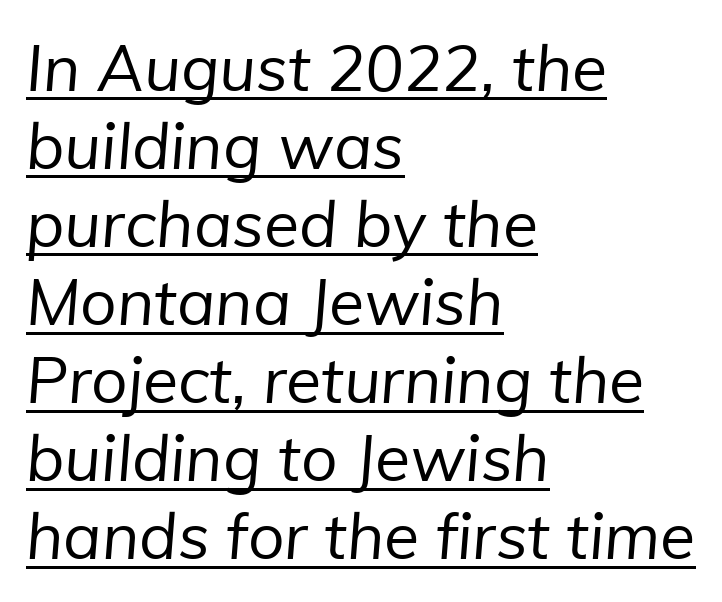
The image shows 64 px regular-weight sans-serif type; set left-aligned, line spacing 1.22x, normal letter spacing, underlined; low stroke contrast and a medium x-height.
